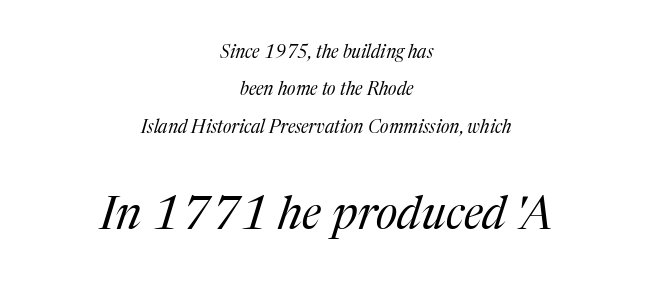
Q: Is the text bold? A: No.
Q: Is the text italic (slanted)? A: Yes, it leans right by about 17 degrees.
Q: Is the typeface a serif or a sans-serif typeface? A: Serif.
Q: Is the text underlined? A: No.
Q: How is the paragraph aligned? A: Centered.
Q: Is the spacing between letters normal or unusually wide? A: Normal.
Q: Is the spacing between lines tight, normal or loose? A: Loose.
Q: Which block of text is set in a larger size, the first (top) or the second (bottom)? A: The second (bottom) one.
Q: Width (condensed, normal, or wide)? A: Normal.
Q: Stroke contrast? A: Medium.
Q: x-height? A: Medium.
Q: Monospaced? A: No.
